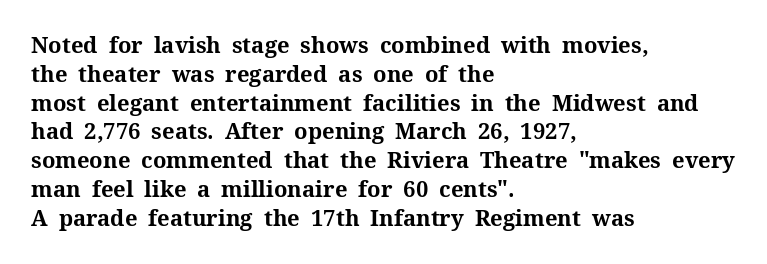
Q: Is the text bold? A: Yes.
Q: Is the text italic (slanted)? A: No, it is upright.
Q: Is the text underlined? A: No.
Q: How is the paragraph aligned? A: Left-aligned.
Q: Is the spacing between letters normal or unusually wide? A: Normal.
Q: Is the spacing between lines tight, normal or loose? A: Normal.
